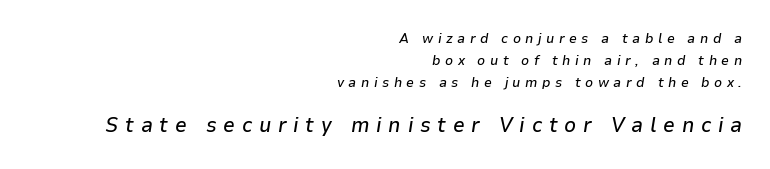
{"italic": "yes", "lean": "right", "slant_degrees": 9, "underline": "no", "align": "right", "line_spacing": "normal", "line_spacing_ratio": 1.56, "letter_spacing": "wide", "letter_spacing_em": 0.32, "larger_block": "second", "size_ratio": 1.5, "glyph_px": 21}
